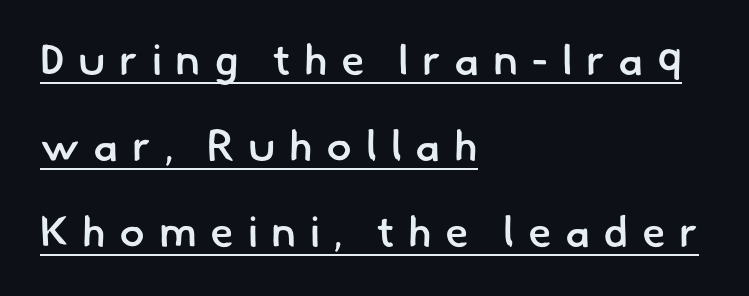
A typesetter would call this proportional, since set widths differ per character. Leading is clearly above the norm, producing a sparse column. Heft: intermediate — a semibold. Short and long lines alike share a common starting point at left.
